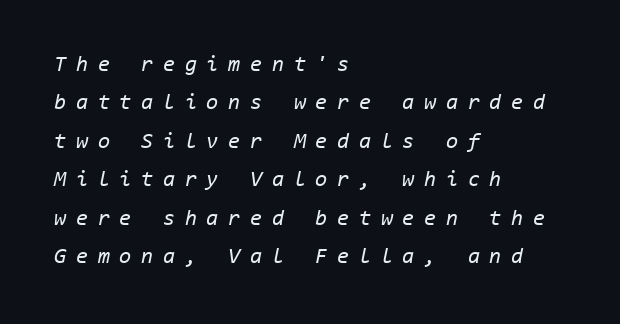
Q: Is the text bold? A: No.
Q: Is the text italic (slanted)? A: Yes, it leans right by about 11 degrees.
Q: Is the text underlined? A: No.
Q: How is the paragraph aligned? A: Left-aligned.
Q: Is the spacing between letters normal or unusually wide? A: Unusually wide.
